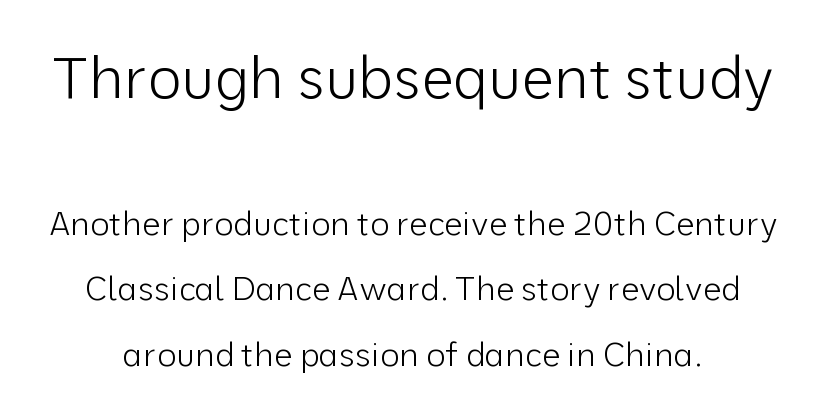
A bare baseline throughout the passage. The passage shown stacks its lines with a broad gap. These lines are rendered in a variable-pitch font. Notice how the passage keeps no hard edge, just a central spine. The block sitting higher on the canvas is the one with enlarged characters.
